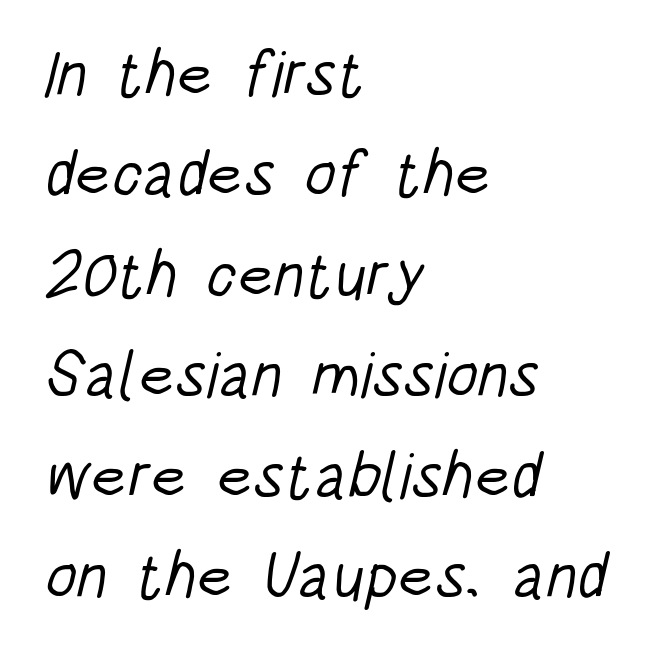
Does the leading feel generous? No, just average. A typesetter would label this face a sans. Horizontally, the lines are justified to the leading edge only. Glyph-to-glyph distance matches everyday printed text. A typesetter would call this proportional, since set widths differ per character. No heavy texture on the line: the type isn't bold.
